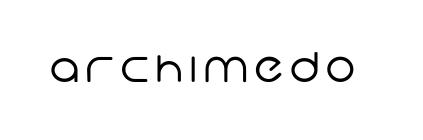
{"serif": "no", "bold": "no", "weight": "regular", "width": "normal", "stroke_contrast": "low", "x_height": "large", "monospaced": "no", "underline": "no", "glyph_px": 41}
